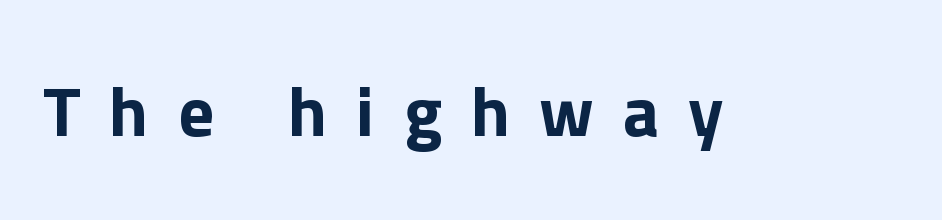
{"serif": "no", "italic": "no", "width": "normal", "stroke_contrast": "low", "x_height": "medium", "monospaced": "no", "underline": "no", "letter_spacing": "wide", "letter_spacing_em": 0.41, "glyph_px": 71}
